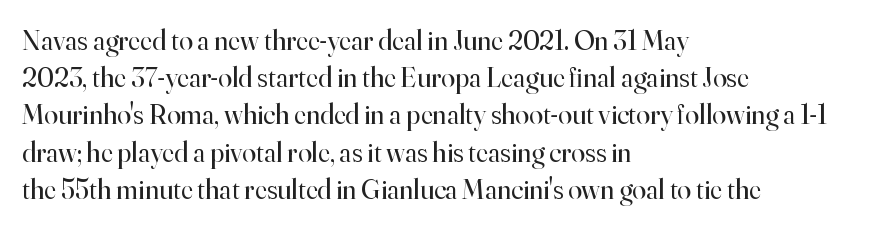
The image shows 28 px regular-weight serif type, upright; set left-aligned, normal line spacing (1.33x), normal letter spacing, not underlined; high stroke contrast and a small x-height.
